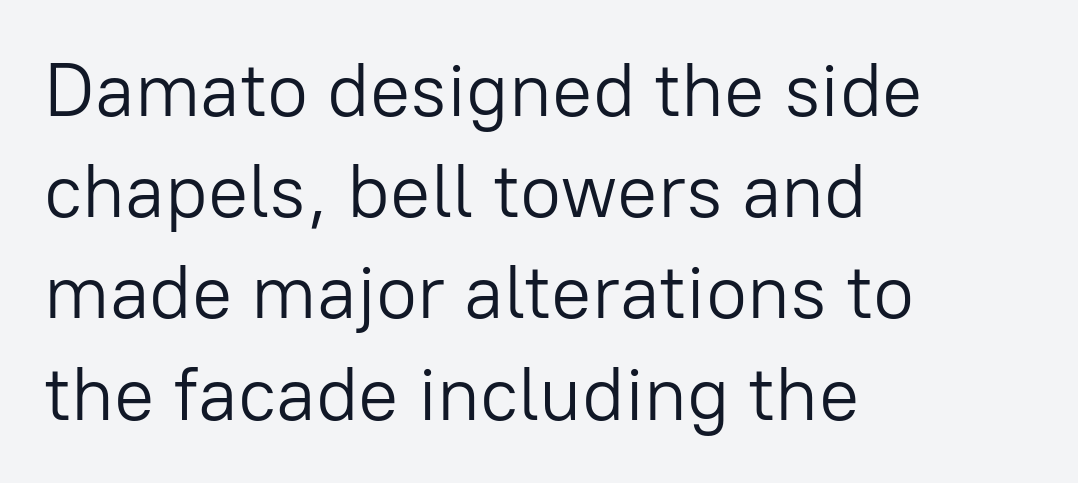
Q: Is the text bold? A: No.
Q: Is the text italic (slanted)? A: No, it is upright.
Q: Is the typeface a serif or a sans-serif typeface? A: Sans-serif.
Q: Is the text underlined? A: No.
Q: How is the paragraph aligned? A: Left-aligned.
Q: Is the spacing between letters normal or unusually wide? A: Normal.
Q: Is the spacing between lines tight, normal or loose? A: Normal.
Q: Width (condensed, normal, or wide)? A: Normal.
Q: Stroke contrast? A: Low.
Q: x-height? A: Medium.
Q: Monospaced? A: No.
